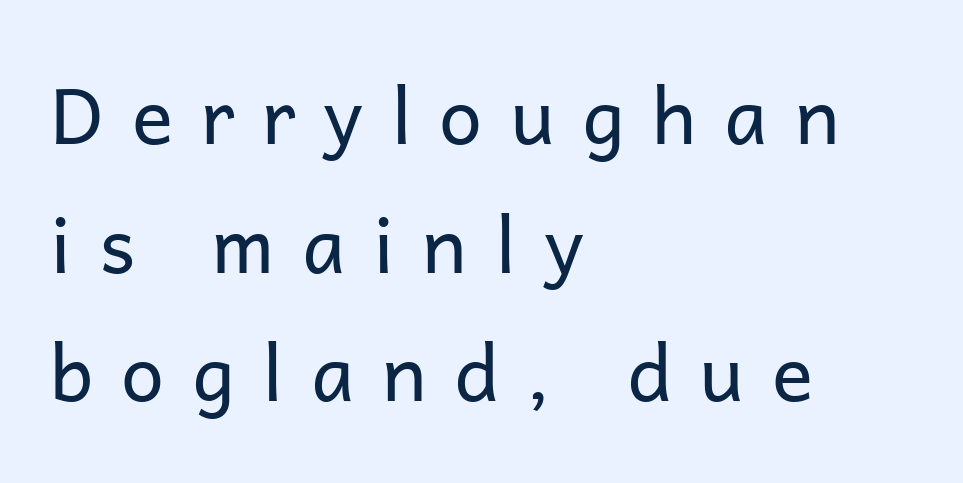
Q: Is the text bold? A: No.
Q: Is the text italic (slanted)? A: No, it is upright.
Q: Is the typeface a serif or a sans-serif typeface? A: Sans-serif.
Q: Is the text underlined? A: No.
Q: How is the paragraph aligned? A: Left-aligned.
Q: Is the spacing between letters normal or unusually wide? A: Unusually wide.
Q: Is the spacing between lines tight, normal or loose? A: Normal.
Q: Width (condensed, normal, or wide)? A: Normal.
Q: Stroke contrast? A: Low.
Q: x-height? A: Medium.
Q: Monospaced? A: No.
